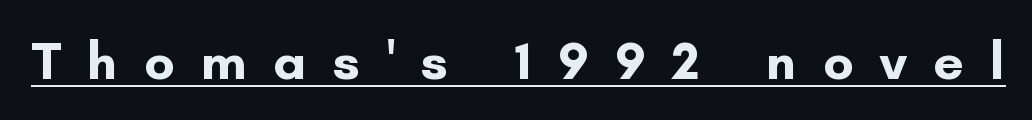
The image shows 54 px bold sans-serif type, upright; set unusually wide letter spacing (+0.49 em), underlined; low stroke contrast and a small x-height.
